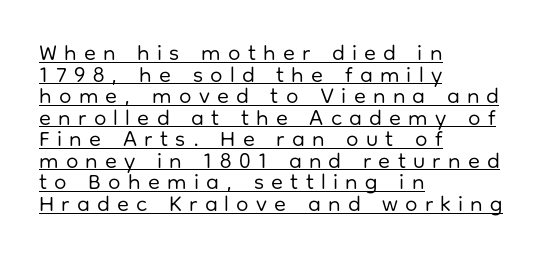
The image shows 22 px text type, upright; set left-aligned, tight line spacing (0.98x), unusually wide letter spacing (+0.33 em), underlined.
